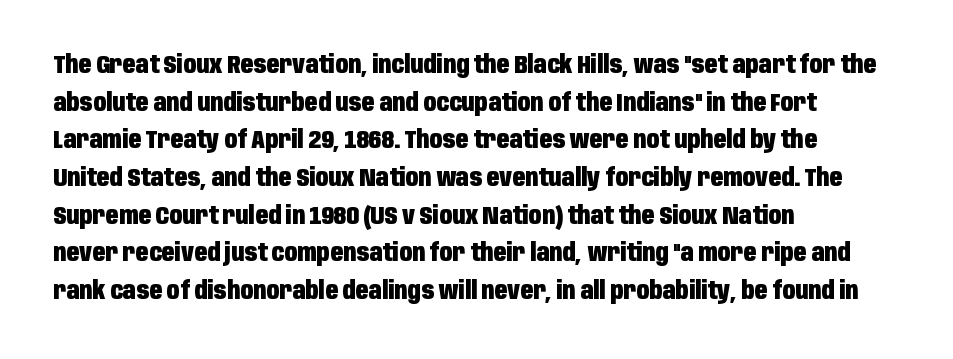
The image shows 24 px bold type, upright; set left-aligned, normal line spacing (1.57x), normal letter spacing, not underlined.
